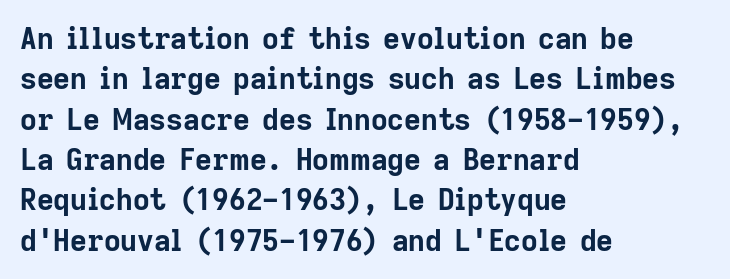
Q: Is the text bold? A: Yes.
Q: Is the text italic (slanted)? A: No, it is upright.
Q: Is the typeface a serif or a sans-serif typeface? A: Sans-serif.
Q: Is the text underlined? A: No.
Q: How is the paragraph aligned? A: Left-aligned.
Q: Is the spacing between letters normal or unusually wide? A: Normal.
Q: Is the spacing between lines tight, normal or loose? A: Normal.
Q: Width (condensed, normal, or wide)? A: Normal.
Q: Stroke contrast? A: Low.
Q: x-height? A: Medium.
Q: Monospaced? A: No.
